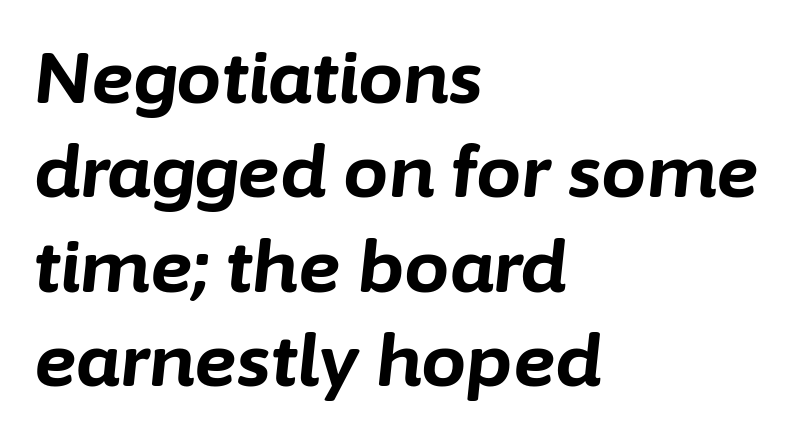
{"italic": "yes", "lean": "right", "slant_degrees": 6, "bold": "yes", "weight": "bold", "width": "normal", "stroke_contrast": "low", "x_height": "medium", "monospaced": "no", "underline": "no", "align": "left", "line_spacing": "normal", "line_spacing_ratio": 1.31, "letter_spacing": "normal", "letter_spacing_em": 0.0, "glyph_px": 72}
